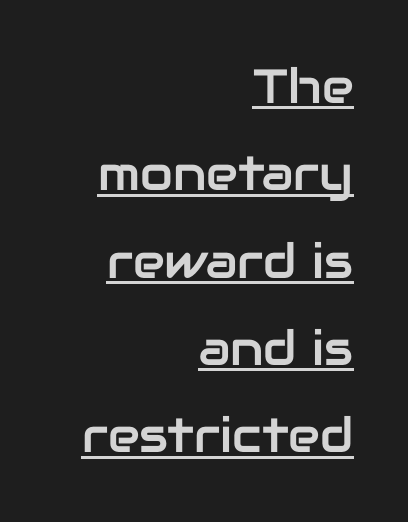
{"serif": "no", "italic": "no", "width": "normal", "stroke_contrast": "low", "x_height": "medium", "monospaced": "no", "underline": "yes", "align": "right", "line_spacing_ratio": 1.82, "letter_spacing": "normal", "letter_spacing_em": 0.0, "glyph_px": 48}
